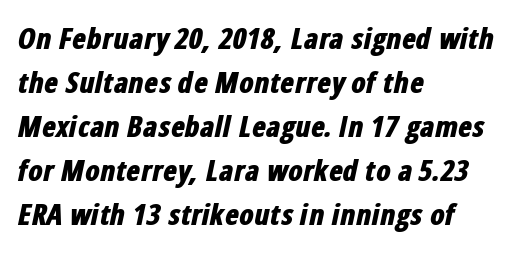
The space beneath each line is pristine and unruled. Rendered with sloped, italic letterforms. This sample has the flowing, uneven cadence of proportional lettering. Compared with typical body copy, the letter spacing here is the same. Bold? Absolutely — the strokes are thick and heavy.
